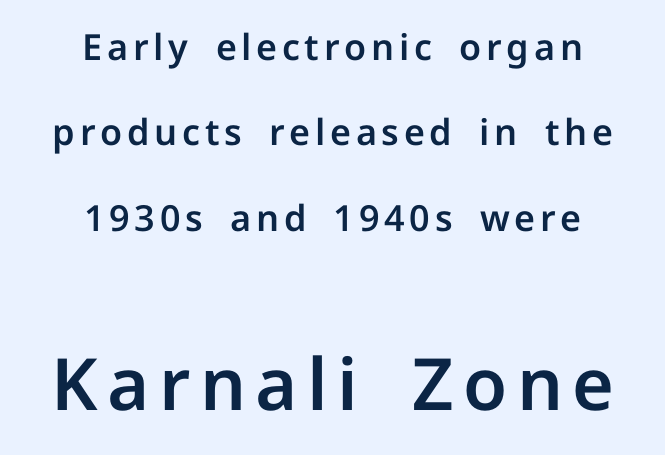
Q: Is the text italic (slanted)? A: No, it is upright.
Q: Is the typeface a serif or a sans-serif typeface? A: Sans-serif.
Q: Is the text underlined? A: No.
Q: How is the paragraph aligned? A: Centered.
Q: Is the spacing between lines tight, normal or loose? A: Loose.
Q: Which block of text is set in a larger size, the first (top) or the second (bottom)? A: The second (bottom) one.
Q: Width (condensed, normal, or wide)? A: Normal.
Q: Stroke contrast? A: Low.
Q: x-height? A: Medium.
Q: Monospaced? A: No.
